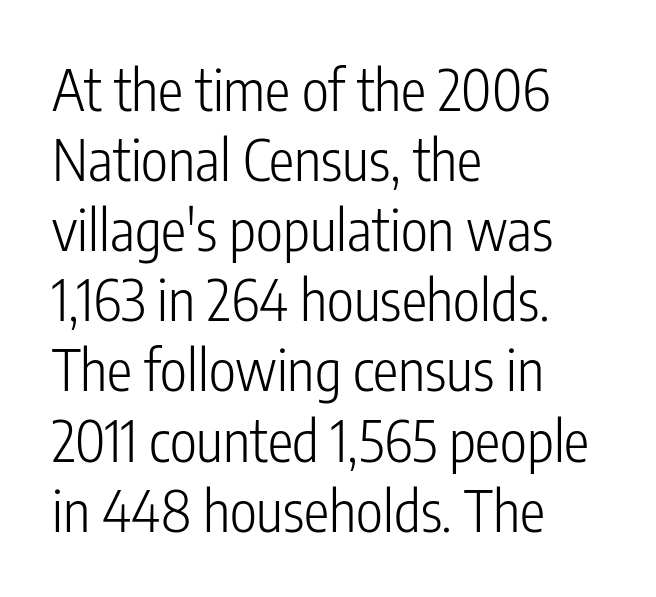
{"serif": "no", "italic": "no", "bold": "no", "weight": "light", "width": "condensed", "stroke_contrast": "low", "x_height": "medium", "monospaced": "no", "underline": "no", "align": "left", "line_spacing_ratio": 1.23, "letter_spacing": "normal", "letter_spacing_em": 0.0, "glyph_px": 57}
